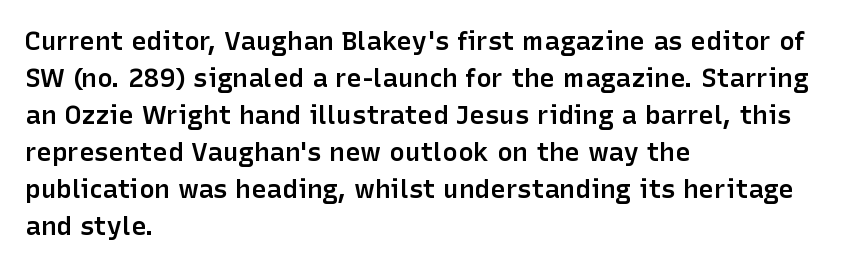
Successive baselines arrive at the customary interval. What weight is shown? A semibold, between regular and bold. The baseline area is clear. Compared with typical body copy, the letter spacing here is the same. When letters stand straight like this, we call the style roman or upright.
